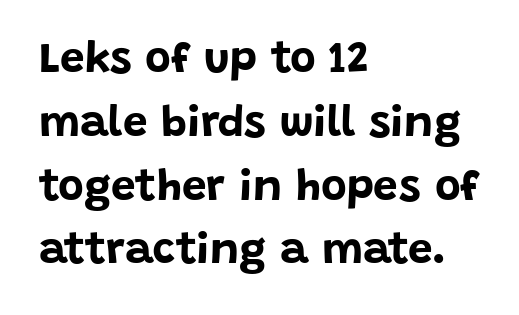
Q: Is the text bold? A: Yes.
Q: Is the text italic (slanted)? A: No, it is upright.
Q: Is the typeface a serif or a sans-serif typeface? A: Sans-serif.
Q: Is the text underlined? A: No.
Q: How is the paragraph aligned? A: Left-aligned.
Q: Is the spacing between letters normal or unusually wide? A: Normal.
Q: Is the spacing between lines tight, normal or loose? A: Normal.
Q: Width (condensed, normal, or wide)? A: Normal.
Q: Stroke contrast? A: Low.
Q: x-height? A: Large.
Q: Monospaced? A: No.
